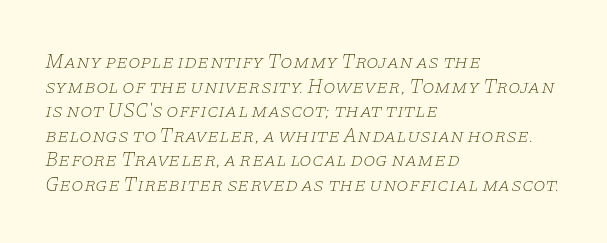
A clean baseline with only descenders dipping below it. The rendering keeps characters at their native spacing. Every character sits at an angle, as italics do. The typesetting does not lean heavy: it is not bold.
